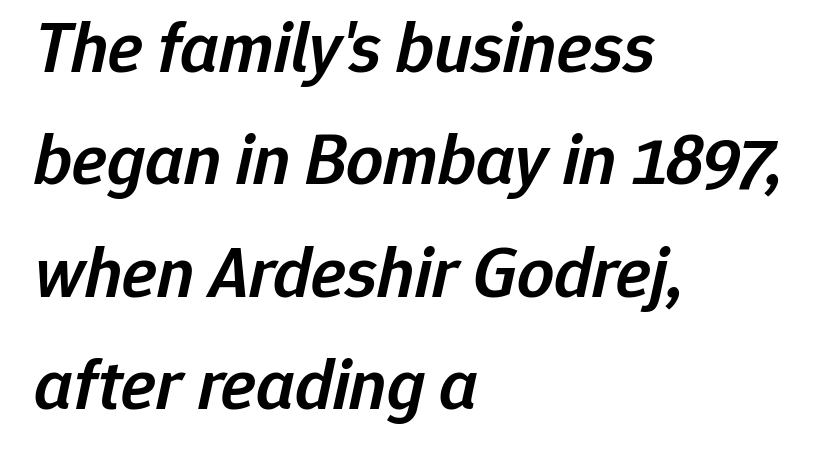
{"italic": "yes", "lean": "right", "slant_degrees": 12, "bold": "semi", "weight": "semibold", "width": "normal", "stroke_contrast": "low", "x_height": "medium", "monospaced": "no", "underline": "no", "align": "left", "line_spacing": "normal", "line_spacing_ratio": 1.54, "letter_spacing": "normal", "letter_spacing_em": 0.0, "glyph_px": 73}
